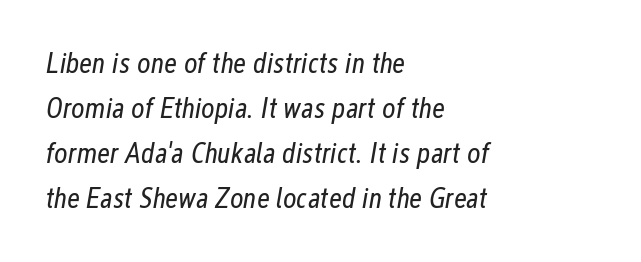
{"italic": "yes", "lean": "right", "slant_degrees": 12, "bold": "no", "weight": "regular", "width": "condensed", "stroke_contrast": "low", "x_height": "medium", "monospaced": "no", "underline": "no", "align": "left", "line_spacing": "normal", "line_spacing_ratio": 1.55, "letter_spacing": "normal", "letter_spacing_em": 0.0, "glyph_px": 29}
